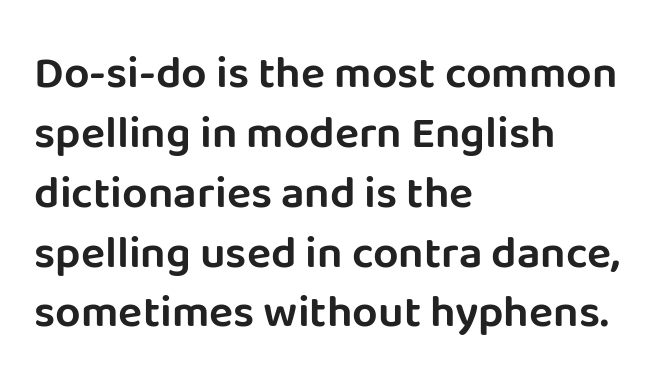
{"serif": "no", "italic": "no", "width": "normal", "stroke_contrast": "low", "x_height": "large", "monospaced": "no", "underline": "no", "align": "left", "line_spacing": "normal", "line_spacing_ratio": 1.33, "letter_spacing": "normal", "letter_spacing_em": 0.0, "glyph_px": 45}
